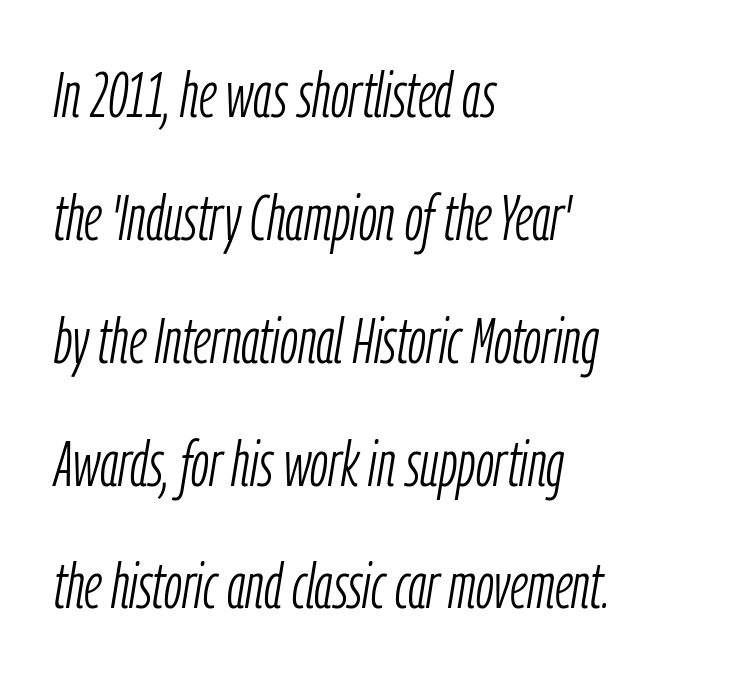
The image shows 65 px light, condensed type, italic (leaning right); set left-aligned, line spacing 1.89x, normal letter spacing, not underlined; low stroke contrast and a medium x-height.
